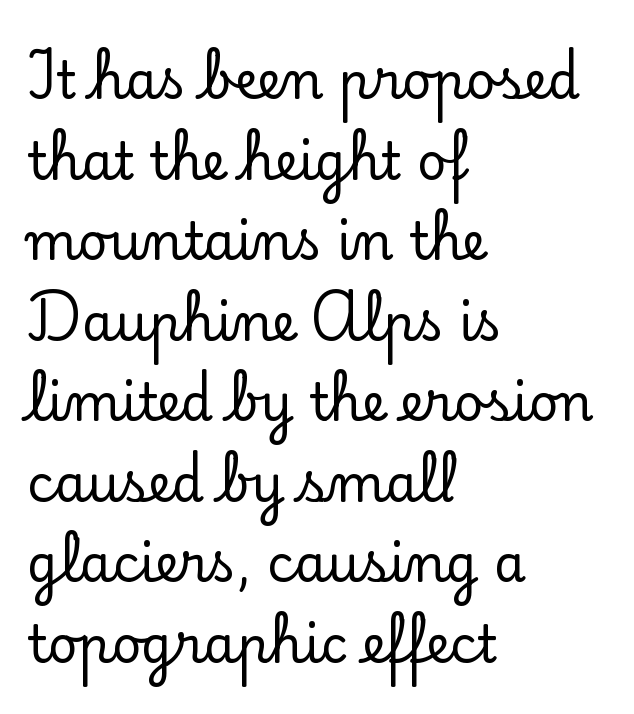
{"serif": "yes", "italic": "no", "width": "normal", "stroke_contrast": "low", "x_height": "small", "monospaced": "no", "underline": "no", "align": "left", "line_spacing": "normal", "line_spacing_ratio": 1.58, "letter_spacing": "normal", "letter_spacing_em": 0.0, "glyph_px": 51}
